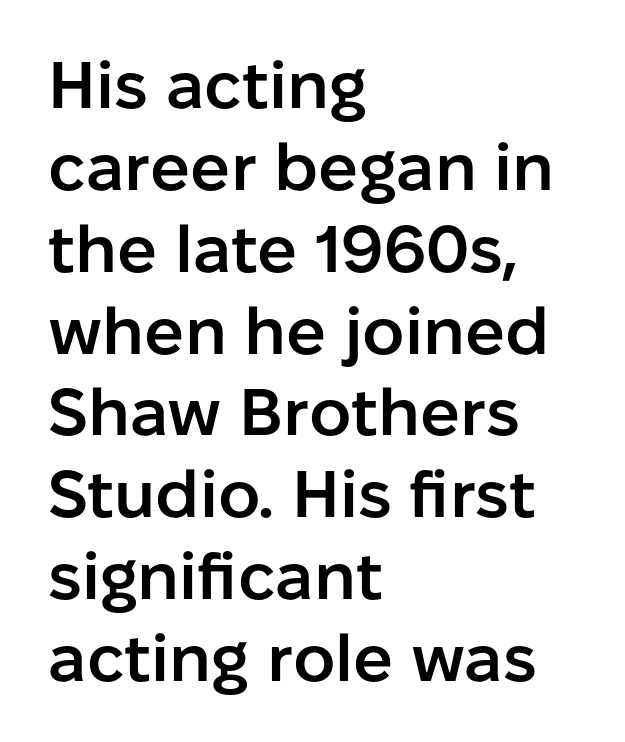
You could not count columns in this text — the font is proportionally spaced. This is roman type, the default non-slanted kind. The setting favours the left margin, as ordinary paragraphs usually do. In terms of letterspacing, this is plain default setting. Type without underlining.
